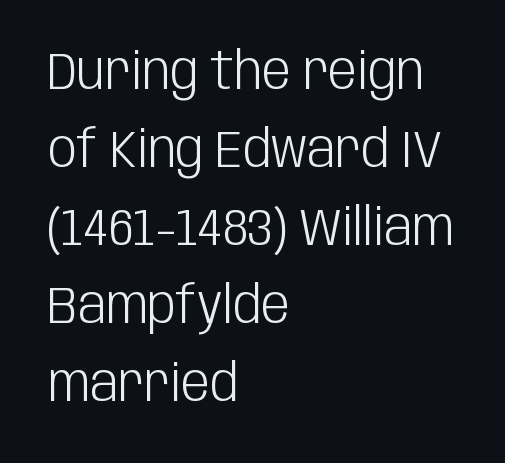
Q: Is the text bold? A: No.
Q: Is the text italic (slanted)? A: No, it is upright.
Q: Is the typeface a serif or a sans-serif typeface? A: Sans-serif.
Q: Is the text underlined? A: No.
Q: How is the paragraph aligned? A: Left-aligned.
Q: Is the spacing between letters normal or unusually wide? A: Normal.
Q: Is the spacing between lines tight, normal or loose? A: Normal.
Q: Width (condensed, normal, or wide)? A: Condensed.
Q: Stroke contrast? A: Low.
Q: x-height? A: Large.
Q: Monospaced? A: No.
